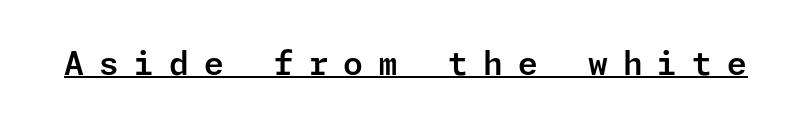
{"serif": "no", "italic": "no", "width": "normal", "stroke_contrast": "low", "x_height": "medium", "underline": "yes", "letter_spacing": "wide", "letter_spacing_em": 0.47, "glyph_px": 32}
